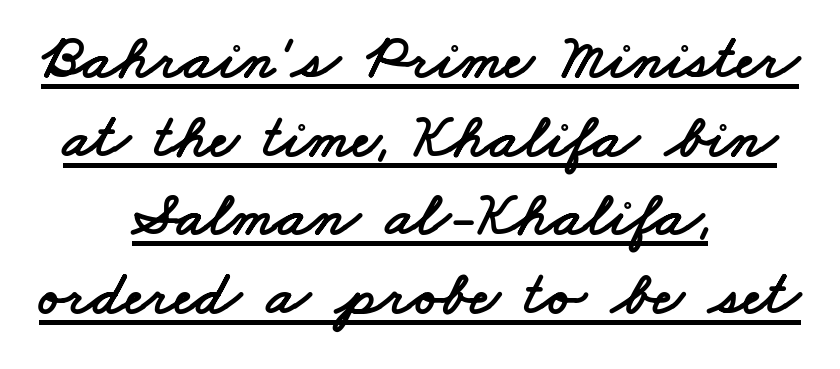
{"serif": "no", "width": "wide", "stroke_contrast": "low", "x_height": "small", "monospaced": "no", "underline": "yes", "align": "center", "line_spacing": "normal", "line_spacing_ratio": 1.25, "letter_spacing": "normal", "letter_spacing_em": 0.0, "glyph_px": 63}
